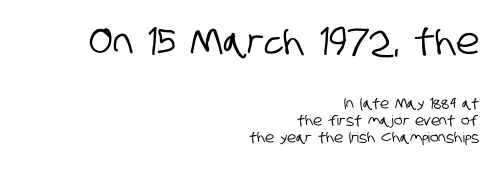
The image shows 36 px condensed sans-serif type; set right-aligned, line spacing 1.2x, normal letter spacing, not underlined; the first (top) block is 2.57x larger; low stroke contrast and a large x-height.
